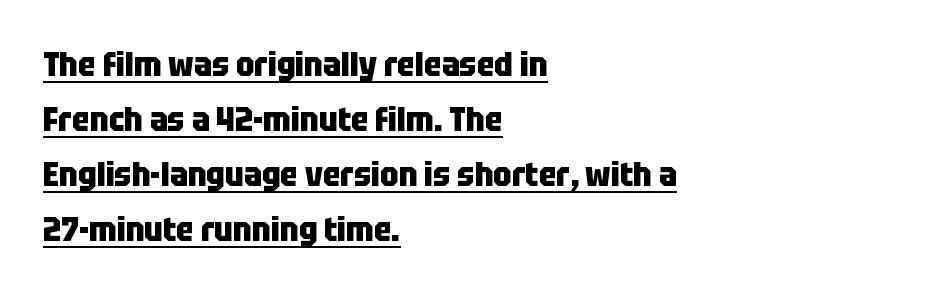
Q: Is the text bold? A: Yes.
Q: Is the text italic (slanted)? A: No, it is upright.
Q: Is the typeface a serif or a sans-serif typeface? A: Sans-serif.
Q: Is the text underlined? A: Yes.
Q: How is the paragraph aligned? A: Left-aligned.
Q: Is the spacing between letters normal or unusually wide? A: Normal.
Q: Is the spacing between lines tight, normal or loose? A: Normal.
Q: Width (condensed, normal, or wide)? A: Condensed.
Q: Stroke contrast? A: Low.
Q: x-height? A: Large.
Q: Monospaced? A: No.
